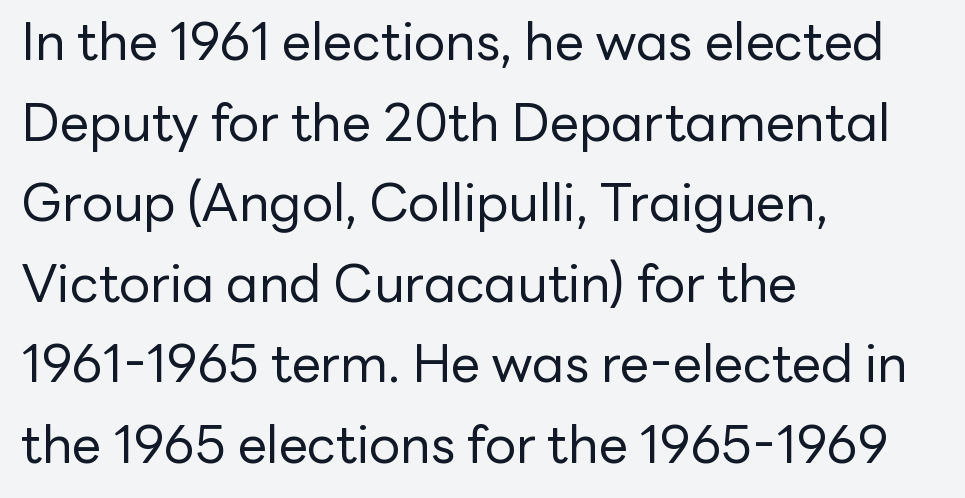
{"serif": "no", "italic": "no", "bold": "no", "weight": "regular", "width": "normal", "stroke_contrast": "low", "x_height": "medium", "monospaced": "no", "underline": "no", "align": "left", "line_spacing": "normal", "line_spacing_ratio": 1.55, "letter_spacing": "normal", "letter_spacing_em": 0.0, "glyph_px": 52}
